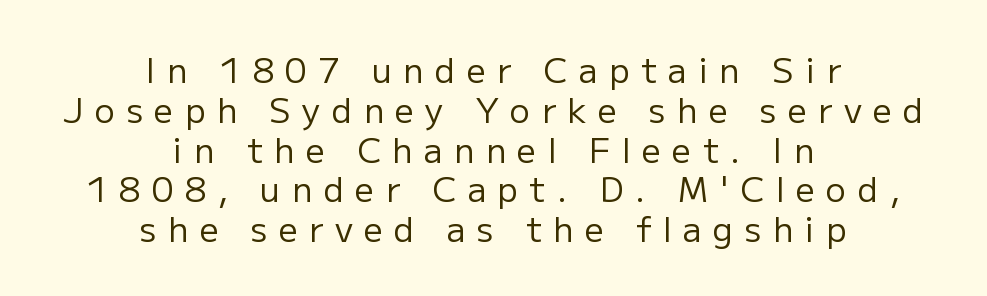
{"serif": "no", "italic": "no", "bold": "no", "weight": "regular", "width": "normal", "stroke_contrast": "low", "x_height": "medium", "monospaced": "no", "underline": "no", "align": "center", "line_spacing_ratio": 1.17, "letter_spacing": "wide", "letter_spacing_em": 0.33, "glyph_px": 34}
